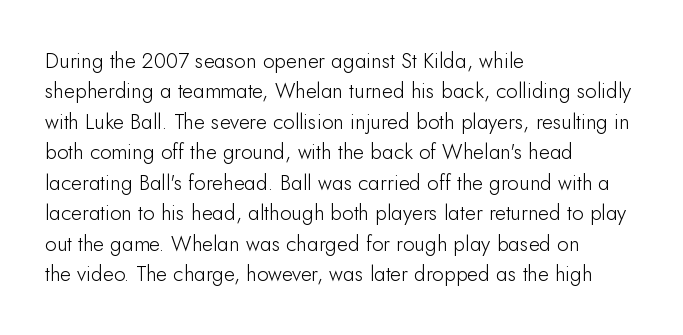
{"italic": "no", "bold": "no", "underline": "no", "align": "left", "line_spacing": "normal", "line_spacing_ratio": 1.45, "letter_spacing": "normal", "letter_spacing_em": 0.0, "glyph_px": 21}
